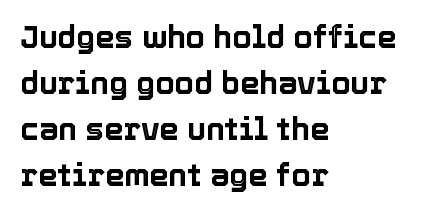
Q: Is the text italic (slanted)? A: No, it is upright.
Q: Is the text underlined? A: No.
Q: How is the paragraph aligned? A: Left-aligned.
Q: Is the spacing between letters normal or unusually wide? A: Normal.
Q: Is the spacing between lines tight, normal or loose? A: Normal.
Q: Width (condensed, normal, or wide)? A: Normal.
Q: x-height? A: Medium.
Q: Monospaced? A: No.
